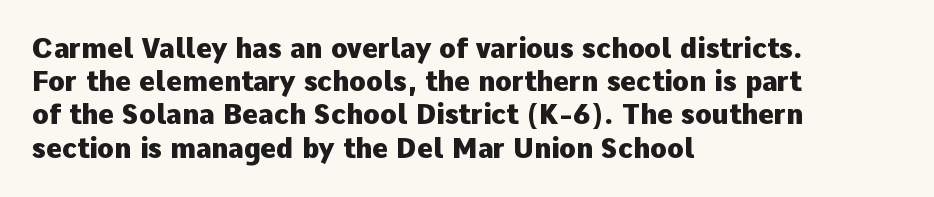
There is no visible air inserted between adjacent glyphs. In terms of weight, the rendering is a true, heavy bold. Visually the block forms a straight wall on the left and a jagged coastline on the right. Lines of text with bare space underneath. If you drew a line through each stem, it would be perfectly vertical.
